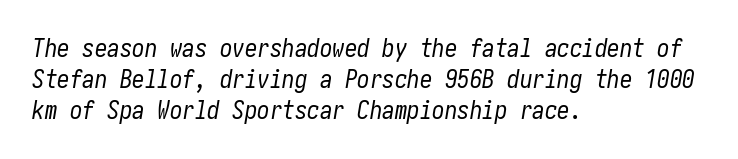
How are the letters spaced? Ordinarily, with no added tracking. The typography opts for an oblique posture over an upright one. Nothing heavy about these letters — not bold at all. Successive baselines arrive at the customary interval. The words here are not underlined. A classic flush-left, rag-right setting is used for this passage.
